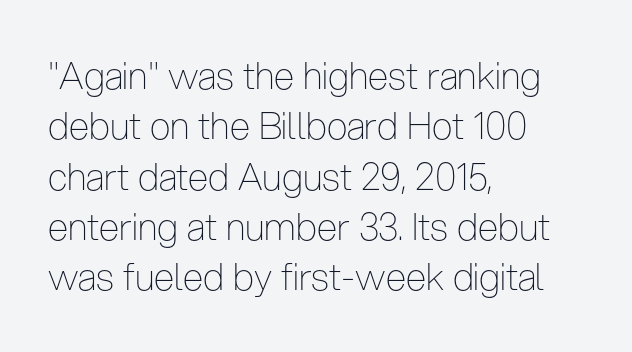
Q: Is the text bold? A: No.
Q: Is the text italic (slanted)? A: No, it is upright.
Q: Is the typeface a serif or a sans-serif typeface? A: Sans-serif.
Q: Is the text underlined? A: No.
Q: How is the paragraph aligned? A: Left-aligned.
Q: Is the spacing between letters normal or unusually wide? A: Normal.
Q: Is the spacing between lines tight, normal or loose? A: Normal.
Q: Width (condensed, normal, or wide)? A: Condensed.
Q: Stroke contrast? A: Low.
Q: x-height? A: Medium.
Q: Monospaced? A: No.
